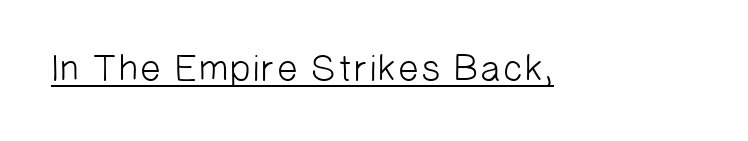
Q: Is the text bold? A: No.
Q: Is the typeface a serif or a sans-serif typeface? A: Sans-serif.
Q: Is the text underlined? A: Yes.
Q: Is the spacing between letters normal or unusually wide? A: Normal.
Q: Width (condensed, normal, or wide)? A: Normal.
Q: Stroke contrast? A: Low.
Q: x-height? A: Medium.
Q: Monospaced? A: No.
